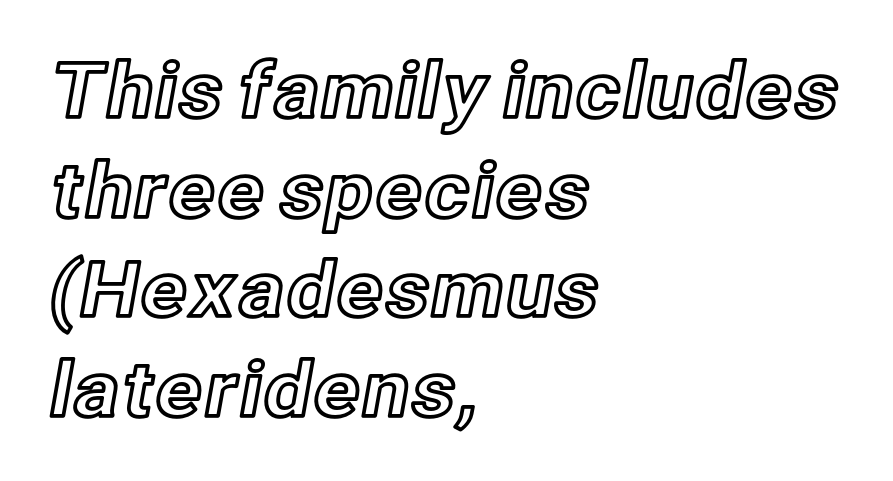
The passage shown is typed in a proportional face where columns would drift. The area under the type is left untouched. Letter spacing: default. Which margin do the lines hug? The left one — the right edge is uneven.
